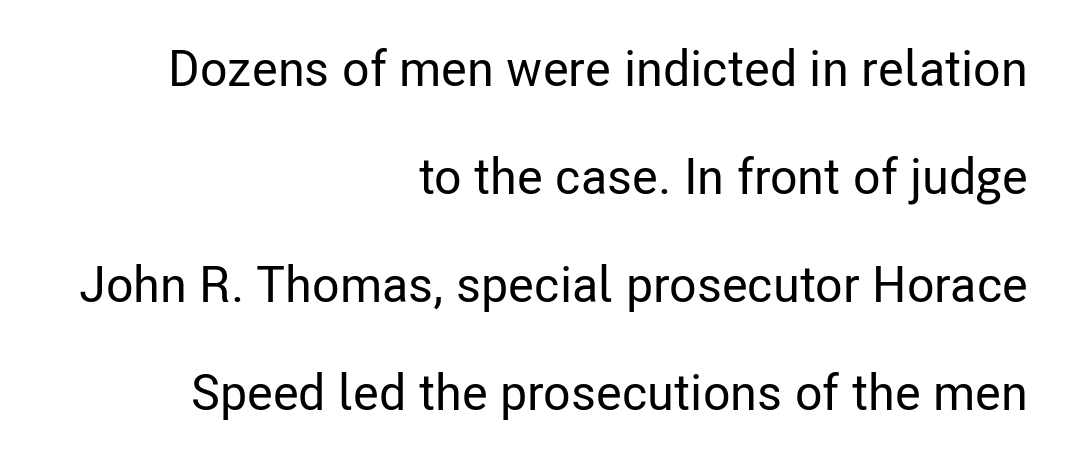
Q: Is the text italic (slanted)? A: No, it is upright.
Q: Is the typeface a serif or a sans-serif typeface? A: Sans-serif.
Q: Is the text underlined? A: No.
Q: How is the paragraph aligned? A: Right-aligned.
Q: Is the spacing between letters normal or unusually wide? A: Normal.
Q: Is the spacing between lines tight, normal or loose? A: Loose.
Q: Width (condensed, normal, or wide)? A: Condensed.
Q: Stroke contrast? A: Low.
Q: x-height? A: Medium.
Q: Monospaced? A: No.
